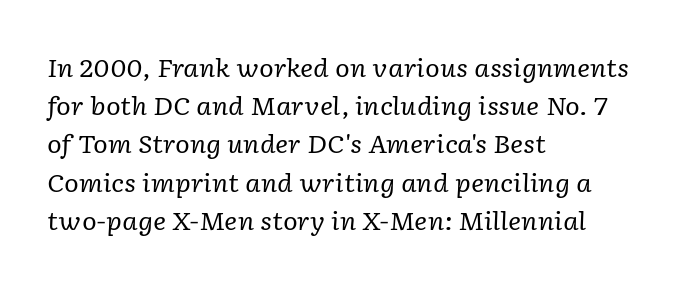
The image shows 25 px text type, italic (leaning right); set left-aligned, normal line spacing (1.53x), normal letter spacing, not underlined.
